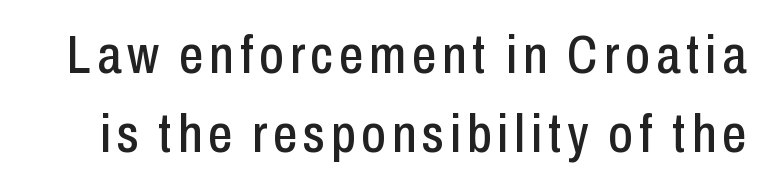
{"serif": "no", "italic": "no", "width": "condensed", "stroke_contrast": "low", "x_height": "medium", "monospaced": "no", "underline": "no", "line_spacing": "normal", "line_spacing_ratio": 1.46, "glyph_px": 54}
